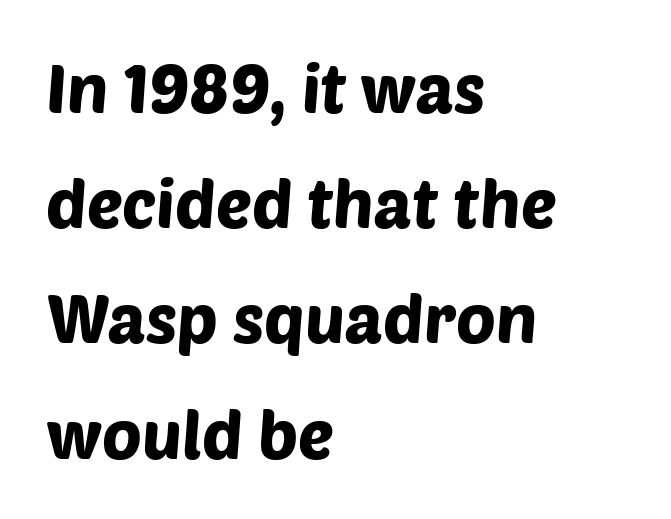
Casual observation: everything's shoved over to the left. Proportional: the letters do not fall into vertical columns. The string is rendered with underlining switched off. Look at the bottom of the vertical strokes: they stop flat, with no serifs. These lines keep a tight, regular rhythm from letter to letter.
